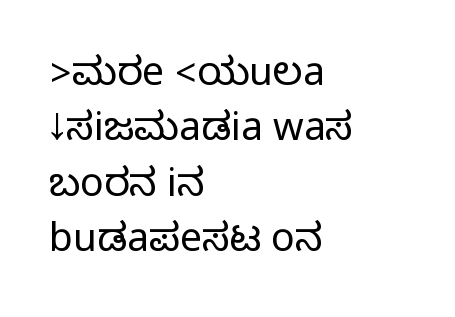
Proportional: the letters do not fall into vertical columns. The glyphs in this specimen are sans serif. Leading: standard. Reading down the block, your eye returns to a fixed left position each line.
